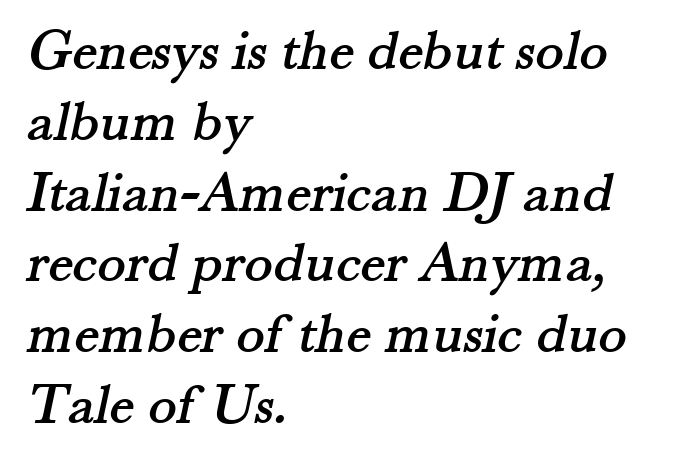
Q: Is the typeface a serif or a sans-serif typeface? A: Serif.
Q: Is the text underlined? A: No.
Q: How is the paragraph aligned? A: Left-aligned.
Q: Is the spacing between letters normal or unusually wide? A: Normal.
Q: Width (condensed, normal, or wide)? A: Normal.
Q: Stroke contrast? A: Medium.
Q: x-height? A: Small.
Q: Monospaced? A: No.
